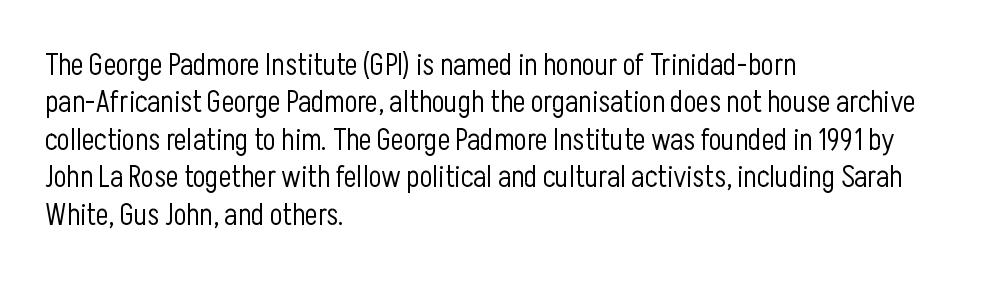
The image shows 30 px light, condensed sans-serif type, upright; set left-aligned, normal line spacing (1.25x), normal letter spacing, not underlined; low stroke contrast and a medium x-height.
